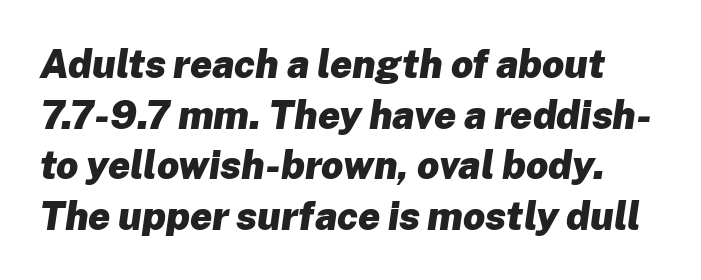
Q: Is the text bold? A: Yes.
Q: Is the text italic (slanted)? A: Yes, it leans right by about 8 degrees.
Q: Is the text underlined? A: No.
Q: Is the spacing between letters normal or unusually wide? A: Normal.
Q: Is the spacing between lines tight, normal or loose? A: Normal.
Q: Width (condensed, normal, or wide)? A: Normal.
Q: Stroke contrast? A: Low.
Q: x-height? A: Medium.
Q: Monospaced? A: No.
